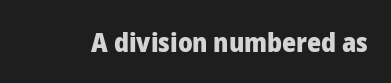
What stands out about the letter spacing? Nothing — it is the standard amount. No italicization has been applied; the sample stays upright. The gap between lines stays unmarked. Thick stems and heavy bowls — unmistakably bold.
